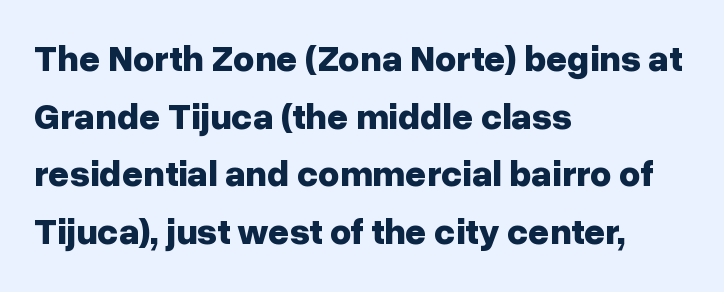
Horizontal alignment here is leftward, the default for most running prose. Posture: vertical. These lines are composed in type without serifs. A normal amount of white space separates one row of letters from the next. The tracking reads as untouched default to a designer's eye. Anything drawn beneath the words? Only blank space.
